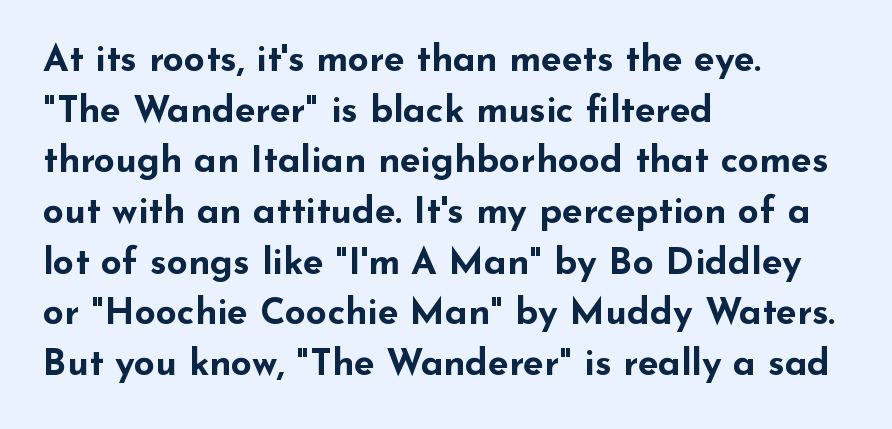
Q: Is the text bold? A: Yes.
Q: Is the text italic (slanted)? A: No, it is upright.
Q: Is the typeface a serif or a sans-serif typeface? A: Sans-serif.
Q: Is the text underlined? A: No.
Q: How is the paragraph aligned? A: Left-aligned.
Q: Is the spacing between letters normal or unusually wide? A: Normal.
Q: Is the spacing between lines tight, normal or loose? A: Normal.
Q: Width (condensed, normal, or wide)? A: Wide.
Q: Stroke contrast? A: Low.
Q: x-height? A: Small.
Q: Monospaced? A: No.
